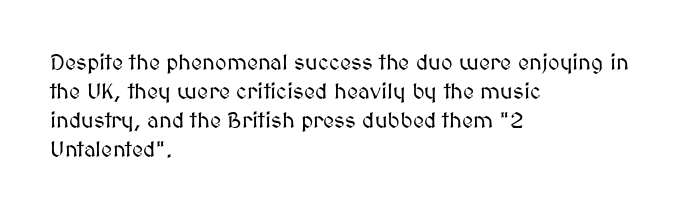
It's the straight-up-and-down kind of type. The horizontal fit of the characters is conventional and even. These lines are set flush left with a ragged right edge. Glance below the letters and you will spot only blank space.
